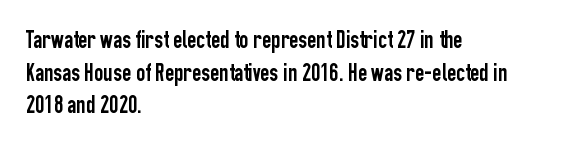
The tracking reads as untouched default to a designer's eye. Has an underline been added? It has not. Where is the straight margin? On the left. A typesetter would call this leading conventional body-copy spacing.
